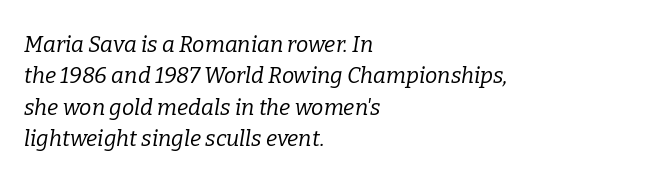
{"italic": "yes", "lean": "right", "slant_degrees": 9, "bold": "no", "underline": "no", "align": "left", "line_spacing": "normal", "line_spacing_ratio": 1.43, "letter_spacing": "normal", "letter_spacing_em": 0.0, "glyph_px": 22}
